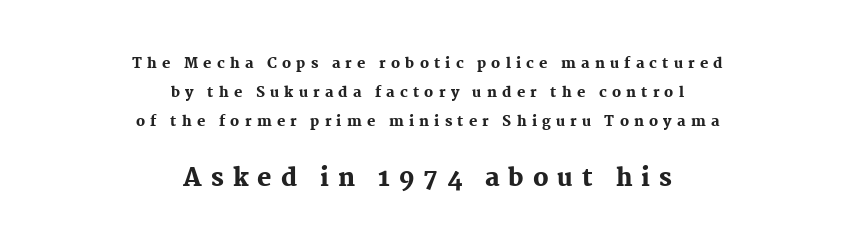
The image shows 24 px bold type, upright; set centered, loose line spacing (2.08x), unusually wide letter spacing (+0.37 em), not underlined; the second (bottom) block is 1.71x larger.
